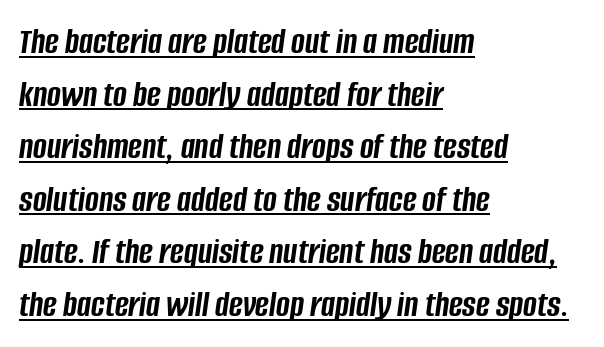
You could call the tracking neutral — neither tight nor loose. Typeset ragged right — the left edge is the straight one. A baseline rule has been typeset under these characters. Looking at the ascenders, they clearly lean.
